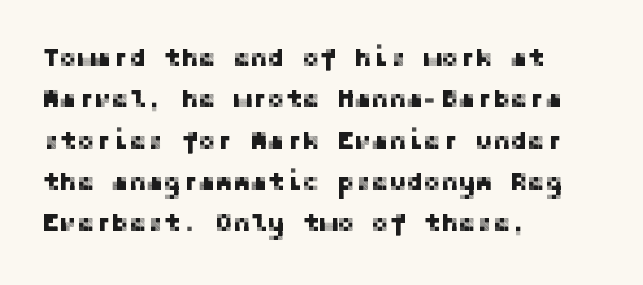
{"italic": "no", "underline": "no", "align": "left", "line_spacing": "normal", "line_spacing_ratio": 1.59, "letter_spacing": "normal", "letter_spacing_em": 0.0, "glyph_px": 26}
